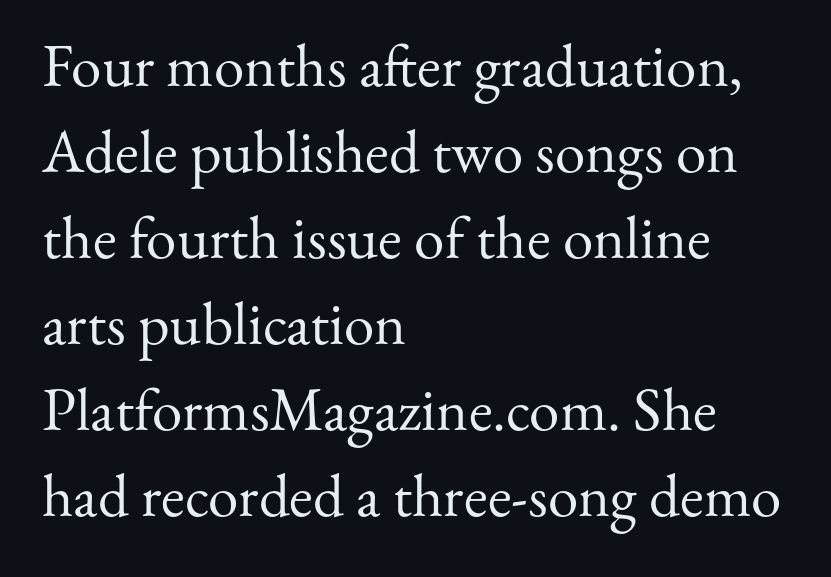
Q: Is the text bold? A: No.
Q: Is the text italic (slanted)? A: No, it is upright.
Q: Is the typeface a serif or a sans-serif typeface? A: Serif.
Q: Is the text underlined? A: No.
Q: How is the paragraph aligned? A: Left-aligned.
Q: Is the spacing between letters normal or unusually wide? A: Normal.
Q: Is the spacing between lines tight, normal or loose? A: Normal.
Q: Width (condensed, normal, or wide)? A: Normal.
Q: Stroke contrast? A: Medium.
Q: x-height? A: Small.
Q: Monospaced? A: No.
